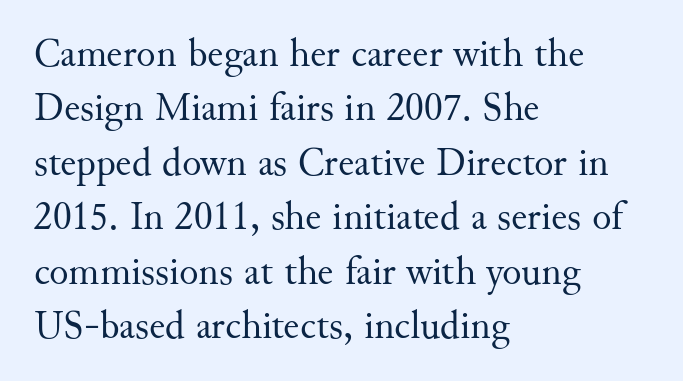
The strip under each line holds only bare page. The cut favours lightness, reaching ordinary text weight at its darkest. To sum up the face: it has serifs. This sample uses plain, unmodified letter spacing. These lines are set flush left with a ragged right edge. This is the regular roman posture of the typeface.
